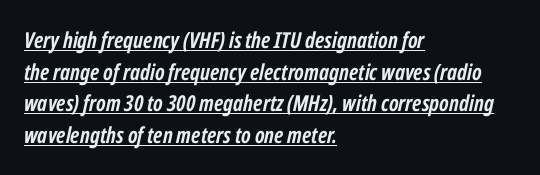
If you drew a ruler down the left edge, every line would touch it. Heft: maximum for text — a bold. The passage shown is underscored from start to finish. It's the slanting kind of type. The horizontal fit of the characters is conventional and even.
